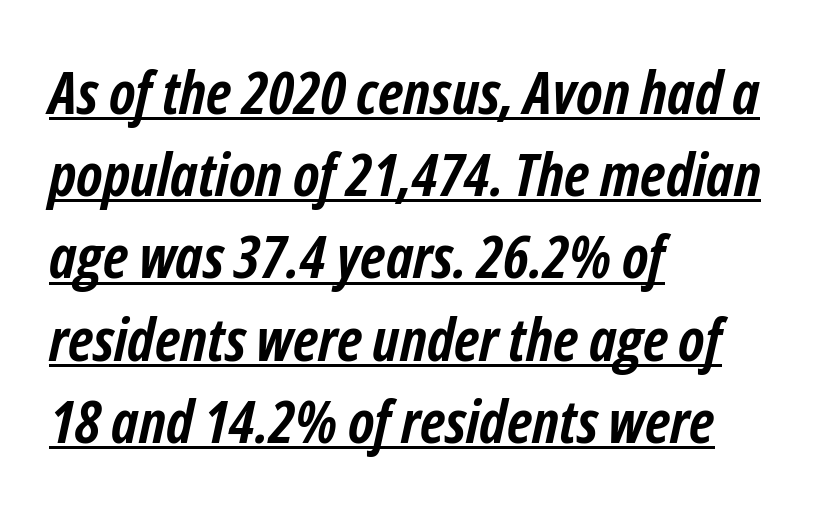
The rendering uses natural spacing where letterforms have individual widths. The setting favours the left margin, as ordinary paragraphs usually do. What stands out about the letter spacing? Nothing — it is the standard amount. Does the lettering tilt? It does — this is italic. Honestly, the underline is the first thing you notice here.
